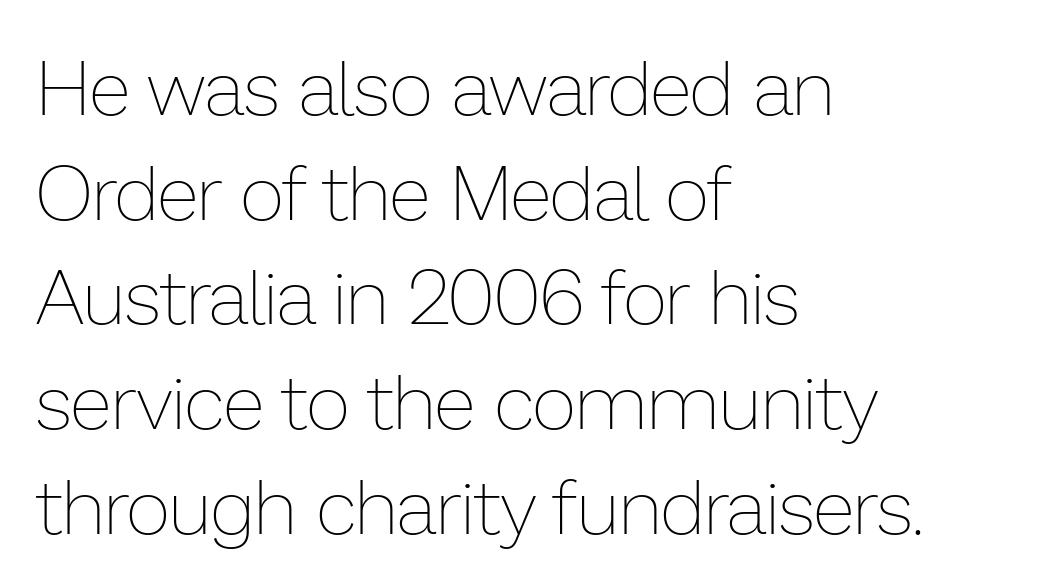
{"italic": "no", "bold": "no", "weight": "thin", "width": "normal", "stroke_contrast": "low", "x_height": "medium", "monospaced": "no", "underline": "no", "align": "left", "line_spacing": "normal", "line_spacing_ratio": 1.36, "letter_spacing": "normal", "letter_spacing_em": 0.0, "glyph_px": 77}
